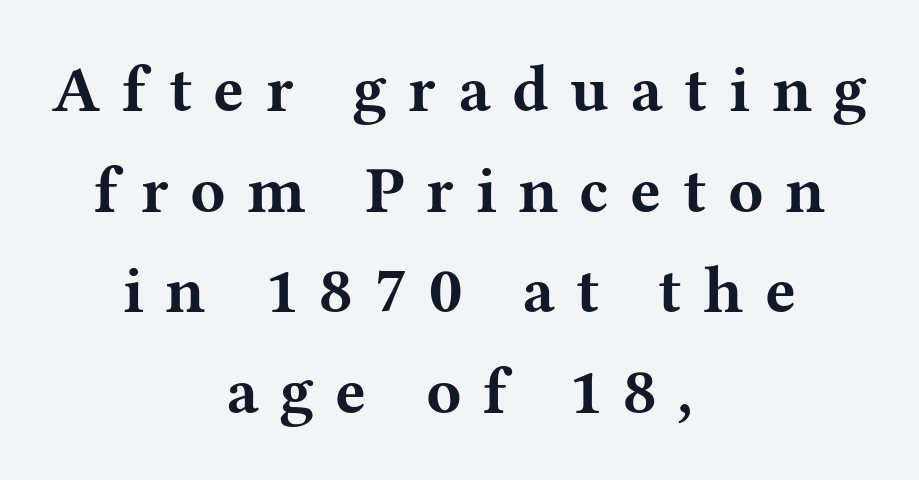
The image shows 65 px bold, wide serif type, upright; set centered, normal line spacing (1.55x), unusually wide letter spacing (+0.33 em), not underlined; medium stroke contrast and a medium x-height.
